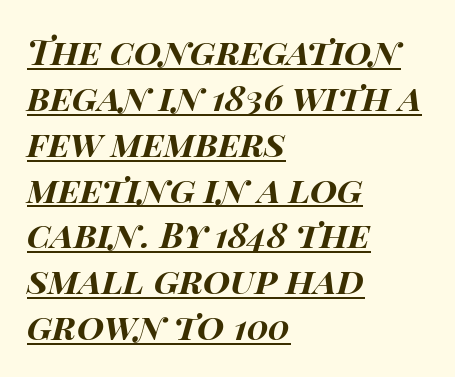
The passage shown is typed in a proportional face where columns would drift. Short and long lines alike share a common starting point at left. Glyph-to-glyph distance matches everyday printed text. In designer terms, the underline attribute is active on this setting.
